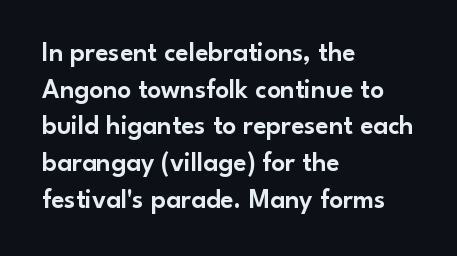
Q: Is the text italic (slanted)? A: No, it is upright.
Q: Is the text underlined? A: No.
Q: How is the paragraph aligned? A: Left-aligned.
Q: Is the spacing between letters normal or unusually wide? A: Normal.
Q: Is the spacing between lines tight, normal or loose? A: Normal.
